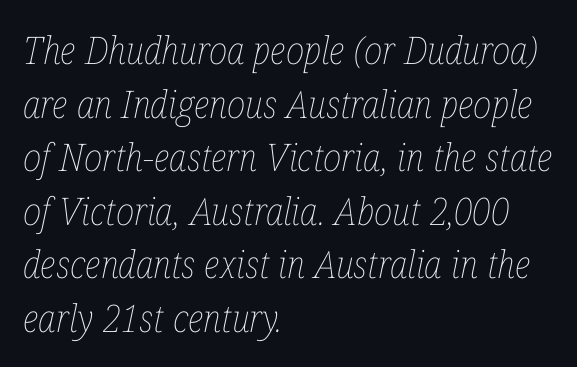
The image shows 38 px thin, condensed type, italic (leaning right); set left-aligned, normal line spacing (1.41x), normal letter spacing, not underlined; low stroke contrast and a medium x-height.
